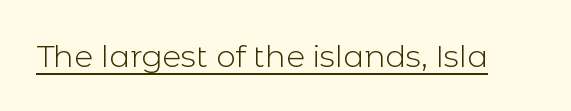
Q: Is the text bold? A: No.
Q: Is the text italic (slanted)? A: No, it is upright.
Q: Is the typeface a serif or a sans-serif typeface? A: Sans-serif.
Q: Is the text underlined? A: Yes.
Q: Is the spacing between letters normal or unusually wide? A: Normal.
Q: Width (condensed, normal, or wide)? A: Normal.
Q: x-height? A: Medium.
Q: Monospaced? A: No.
